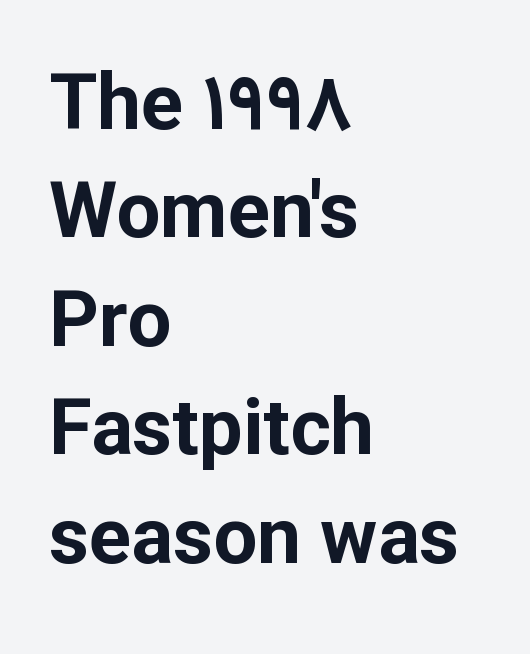
Q: Is the text bold? A: Yes.
Q: Is the text italic (slanted)? A: No, it is upright.
Q: Is the typeface a serif or a sans-serif typeface? A: Sans-serif.
Q: Is the text underlined? A: No.
Q: How is the paragraph aligned? A: Left-aligned.
Q: Is the spacing between letters normal or unusually wide? A: Normal.
Q: Is the spacing between lines tight, normal or loose? A: Normal.
Q: Width (condensed, normal, or wide)? A: Normal.
Q: Stroke contrast? A: Low.
Q: x-height? A: Medium.
Q: Monospaced? A: No.
